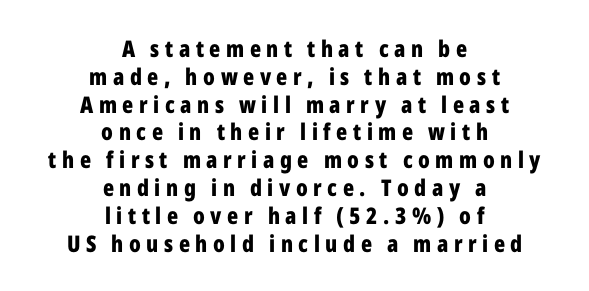
Q: Is the text bold? A: Yes.
Q: Is the text italic (slanted)? A: No, it is upright.
Q: Is the text underlined? A: No.
Q: How is the paragraph aligned? A: Centered.
Q: Is the spacing between letters normal or unusually wide? A: Unusually wide.
